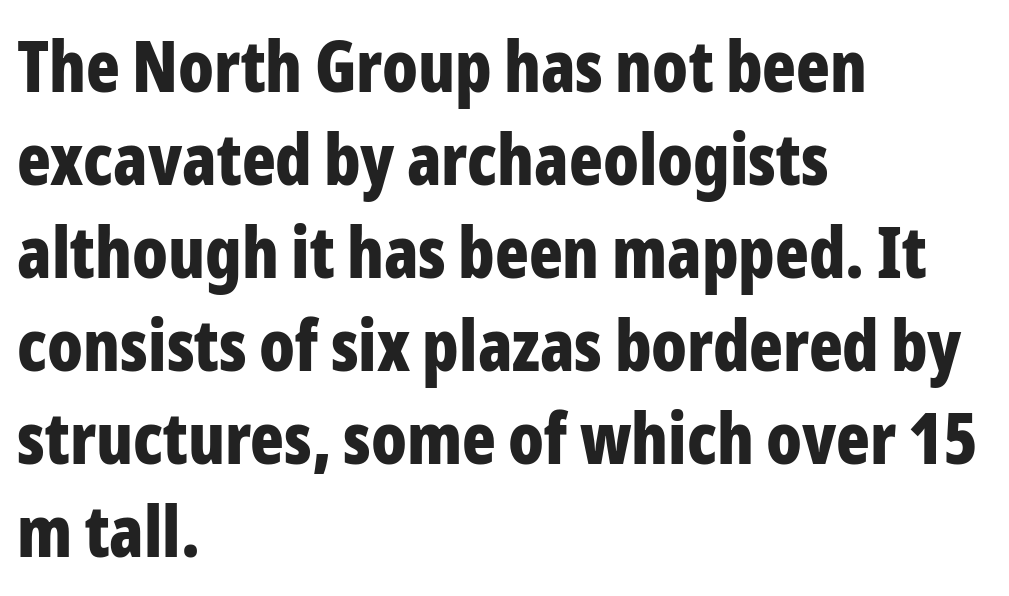
The image shows 70 px bold, condensed sans-serif type, upright; set left-aligned, normal line spacing (1.33x), normal letter spacing, not underlined; low stroke contrast and a medium x-height.
